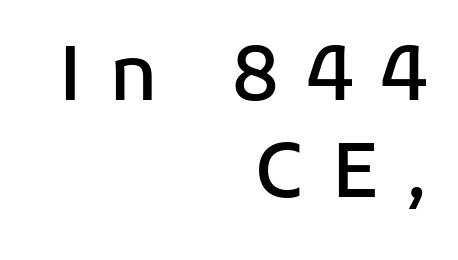
{"serif": "no", "italic": "no", "bold": "semi", "weight": "semibold", "width": "normal", "stroke_contrast": "low", "x_height": "medium", "monospaced": "no", "underline": "no", "align": "right", "line_spacing": "normal", "line_spacing_ratio": 1.28, "letter_spacing": "wide", "letter_spacing_em": 0.36, "glyph_px": 76}
